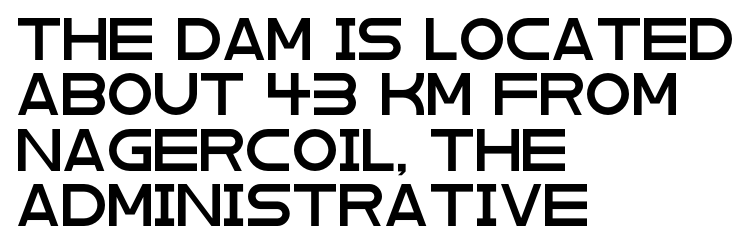
Q: Is the text italic (slanted)? A: No, it is upright.
Q: Is the typeface a serif or a sans-serif typeface? A: Sans-serif.
Q: Is the text underlined? A: No.
Q: How is the paragraph aligned? A: Left-aligned.
Q: Is the spacing between letters normal or unusually wide? A: Normal.
Q: Is the spacing between lines tight, normal or loose? A: Normal.
Q: Width (condensed, normal, or wide)? A: Wide.
Q: Stroke contrast? A: Low.
Q: x-height? A: Large.
Q: Monospaced? A: No.
